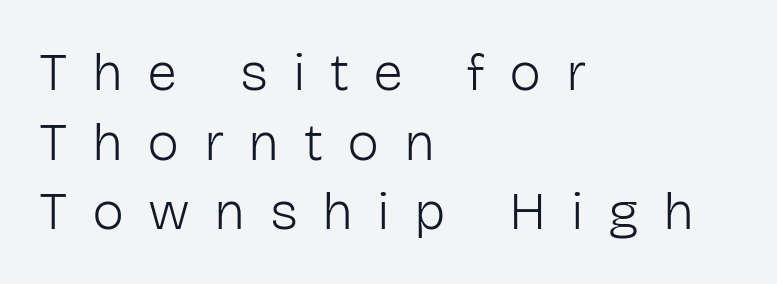
These lines have a slow, spaced-out rhythm from letter to letter. Counters stay open thanks to moderate or lighter strokes. Line beginnings align vertically; line endings do not. A typesetter would call this proportional, since set widths differ per character. Serifs: no, the terminals of the letterforms are clean. Just letters on the line, the space beneath them empty.
